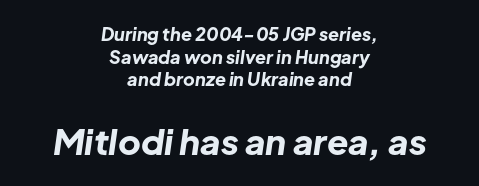
The image shows 35 px bold type, italic (leaning right); set centered, normal line spacing (1.26x), normal letter spacing, not underlined; the second (bottom) block is 1.94x larger; low stroke contrast and a medium x-height.
